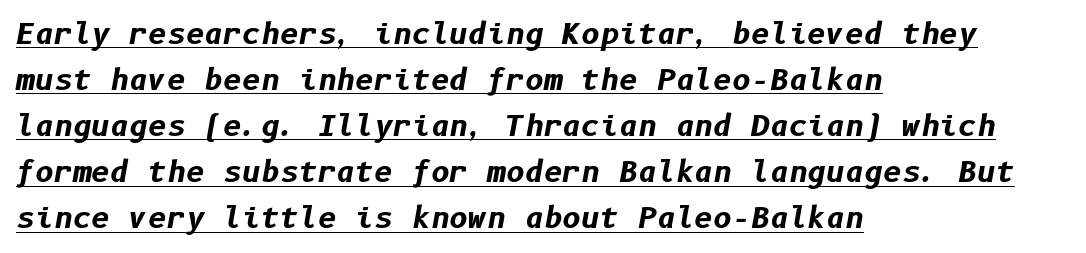
The image shows 29 px bold type, italic (leaning right); set left-aligned, normal line spacing (1.59x), normal letter spacing, underlined; low stroke contrast and a medium x-height.
